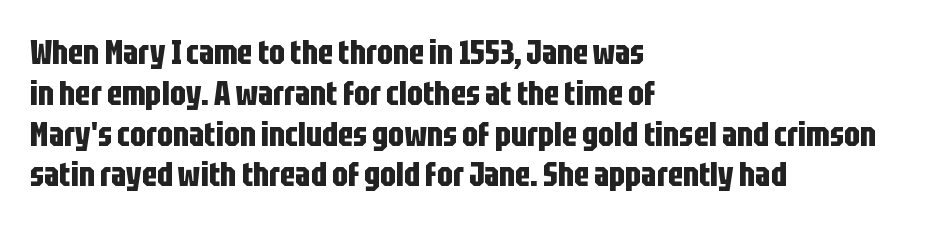
Vertical strokes here are truly vertical. A bare baseline throughout the passage. Pretty heavy lettering here — definitely bold. Look at the tracking — it's just the regular setting, nothing added. The face used here is a sans, in the tradition of grotesques and geometrics.
